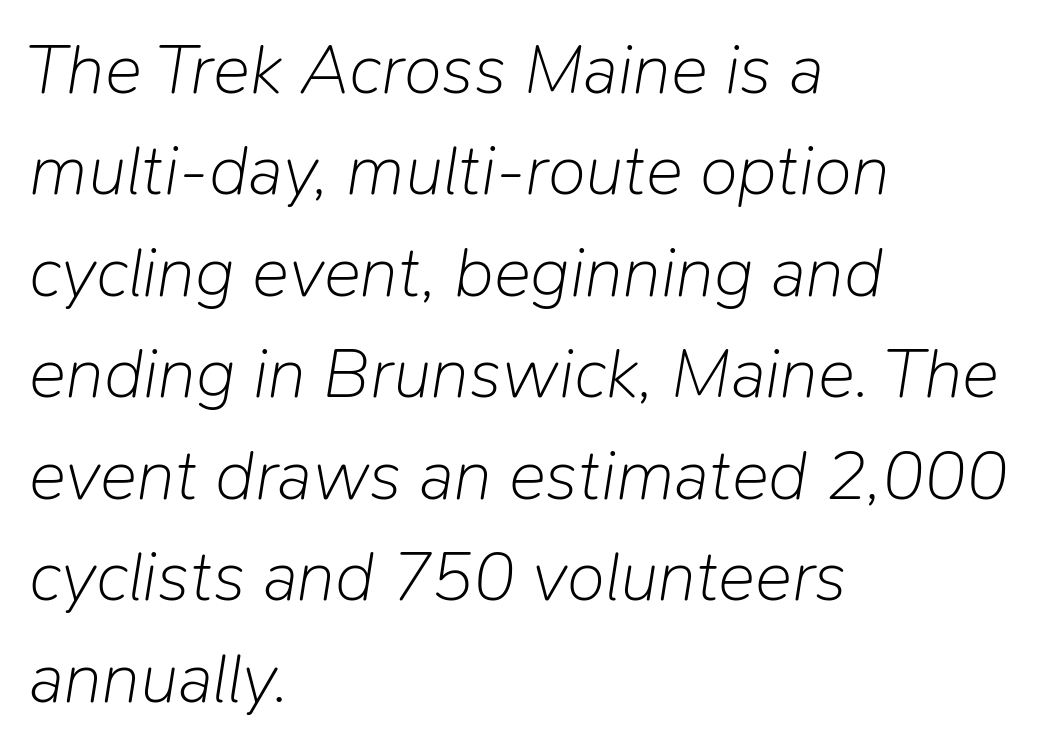
Q: Is the text bold? A: No.
Q: Is the text italic (slanted)? A: Yes, it leans right by about 9 degrees.
Q: Is the text underlined? A: No.
Q: How is the paragraph aligned? A: Left-aligned.
Q: Is the spacing between letters normal or unusually wide? A: Normal.
Q: Is the spacing between lines tight, normal or loose? A: Normal.
Q: Width (condensed, normal, or wide)? A: Normal.
Q: Stroke contrast? A: Low.
Q: x-height? A: Medium.
Q: Monospaced? A: No.
